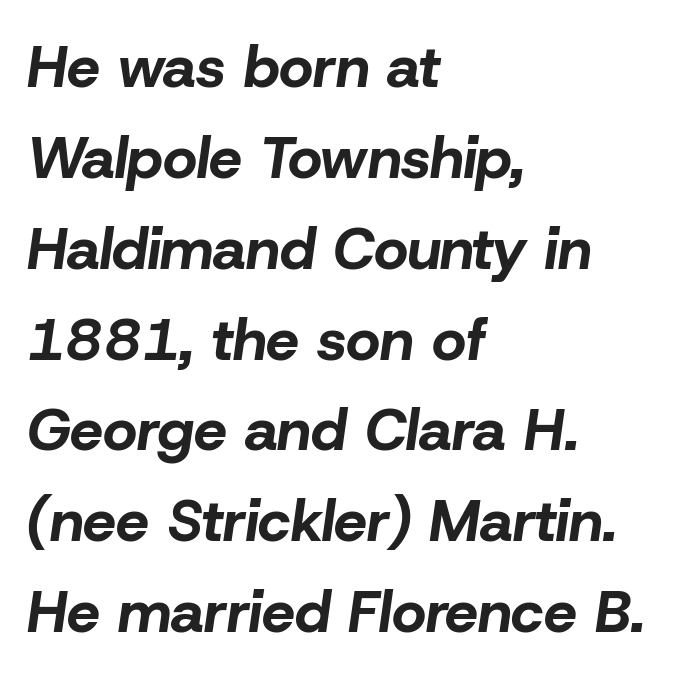
Q: Is the text bold? A: Yes.
Q: Is the text italic (slanted)? A: Yes, it leans right by about 8 degrees.
Q: Is the text underlined? A: No.
Q: How is the paragraph aligned? A: Left-aligned.
Q: Is the spacing between letters normal or unusually wide? A: Normal.
Q: Is the spacing between lines tight, normal or loose? A: Normal.
Q: Width (condensed, normal, or wide)? A: Normal.
Q: Stroke contrast? A: Low.
Q: x-height? A: Medium.
Q: Monospaced? A: No.
